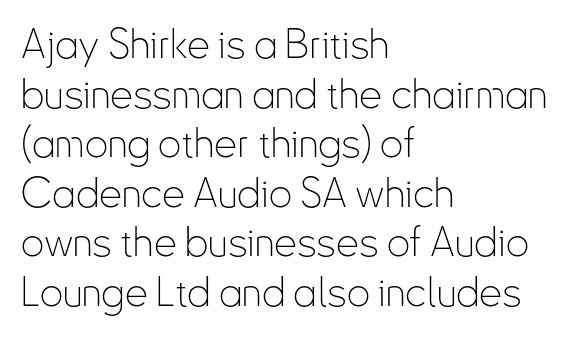
Q: Is the text bold? A: No.
Q: Is the text italic (slanted)? A: No, it is upright.
Q: Is the typeface a serif or a sans-serif typeface? A: Sans-serif.
Q: Is the text underlined? A: No.
Q: How is the paragraph aligned? A: Left-aligned.
Q: Is the spacing between letters normal or unusually wide? A: Normal.
Q: Width (condensed, normal, or wide)? A: Condensed.
Q: Stroke contrast? A: Low.
Q: x-height? A: Small.
Q: Monospaced? A: No.
